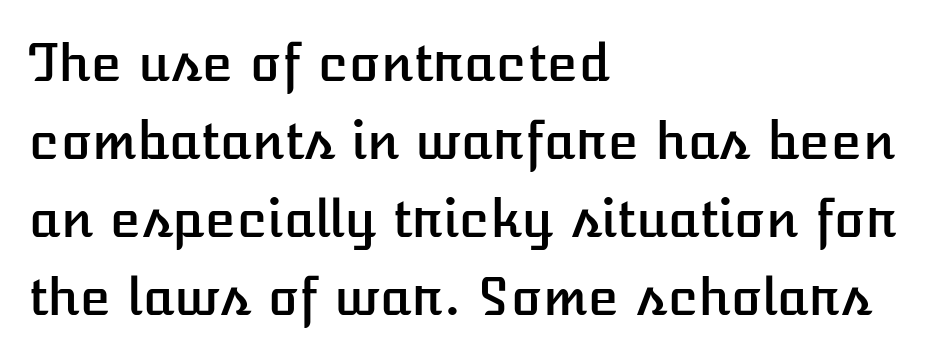
The image shows 51 px text type, upright; set left-aligned, normal line spacing (1.53x), normal letter spacing, not underlined; low stroke contrast and a medium x-height.
